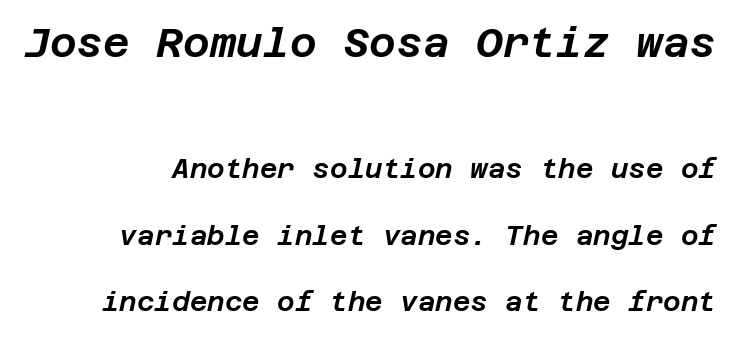
The image shows 41 px text type, italic (leaning right); set loose line spacing (2.47x), normal letter spacing, not underlined; the first (top) block is 1.52x larger; low stroke contrast and a large x-height.
